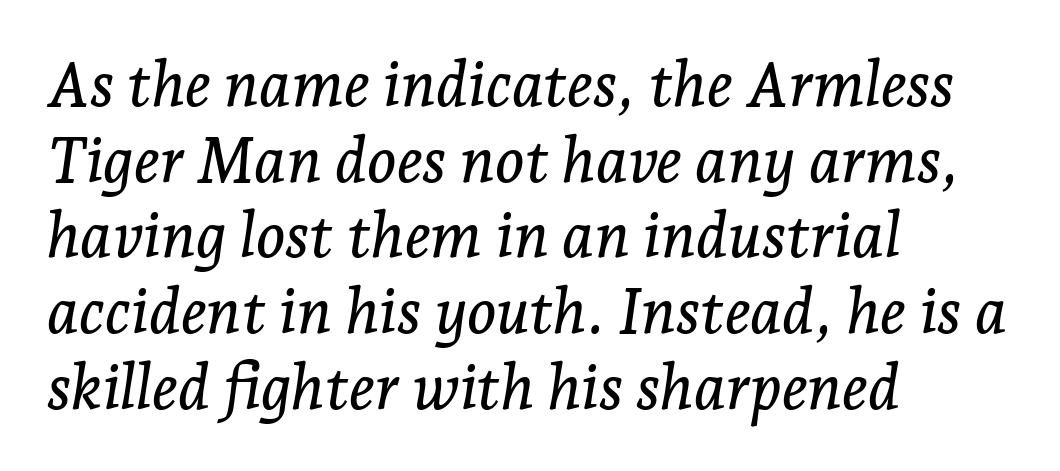
Q: Is the text italic (slanted)? A: Yes, it leans right by about 7 degrees.
Q: Is the typeface a serif or a sans-serif typeface? A: Serif.
Q: Is the text underlined? A: No.
Q: How is the paragraph aligned? A: Left-aligned.
Q: Is the spacing between letters normal or unusually wide? A: Normal.
Q: Width (condensed, normal, or wide)? A: Normal.
Q: Stroke contrast? A: Low.
Q: x-height? A: Medium.
Q: Monospaced? A: No.
